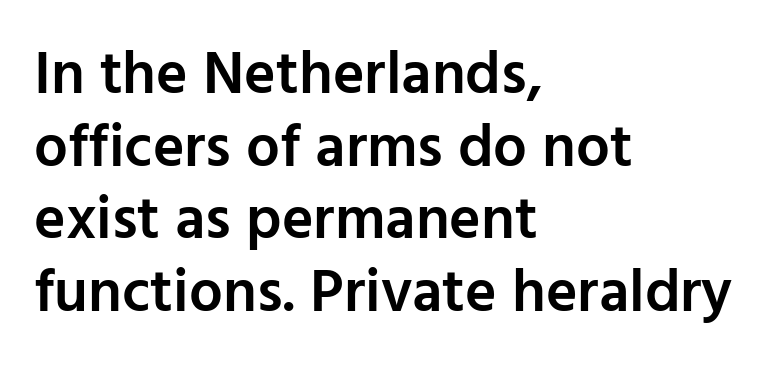
The image shows 60 px semibold sans-serif type, upright; set left-aligned, line spacing 1.21x, normal letter spacing, not underlined; low stroke contrast and a medium x-height.
